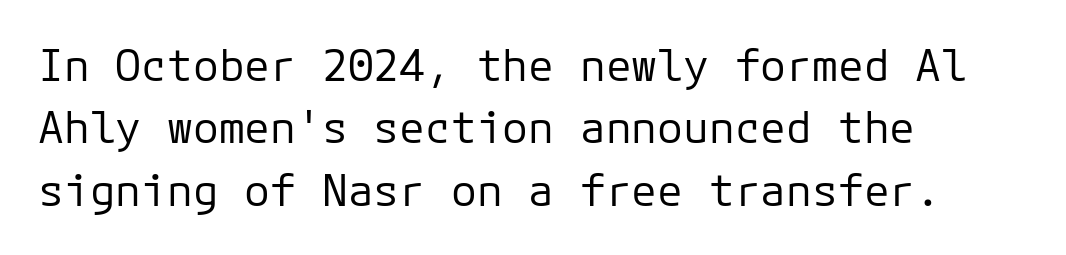
{"serif": "no", "italic": "no", "bold": "no", "weight": "regular", "width": "normal", "stroke_contrast": "low", "x_height": "medium", "underline": "no", "align": "left", "line_spacing": "normal", "line_spacing_ratio": 1.45, "letter_spacing": "normal", "letter_spacing_em": 0.0, "glyph_px": 43}
